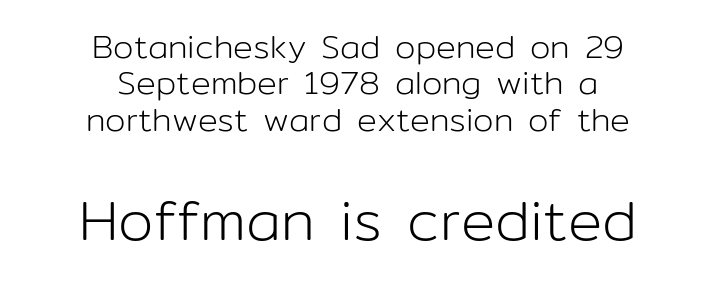
The image shows 57 px light sans-serif type, upright; set centered, tight line spacing (1.1x), normal letter spacing, not underlined; the second (bottom) block is 1.73x larger; low stroke contrast and a medium x-height.
